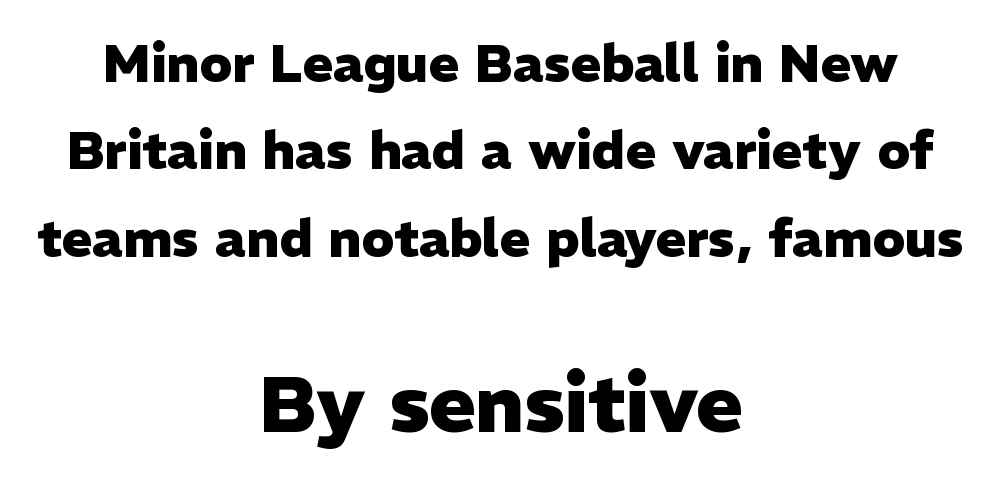
{"serif": "no", "italic": "no", "bold": "yes", "weight": "heavy", "width": "normal", "stroke_contrast": "low", "x_height": "medium", "monospaced": "no", "underline": "no", "align": "center", "line_spacing": "normal", "line_spacing_ratio": 1.68, "letter_spacing": "normal", "letter_spacing_em": 0.0, "larger_block": "second", "size_ratio": 1.5, "glyph_px": 78}
